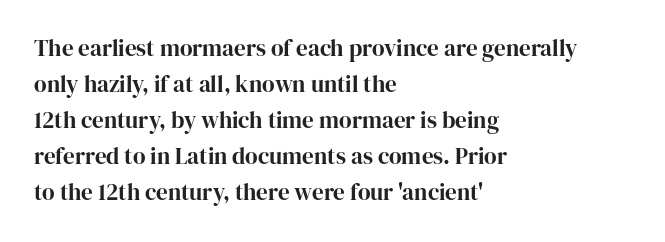
Q: Is the text italic (slanted)? A: No, it is upright.
Q: Is the text underlined? A: No.
Q: How is the paragraph aligned? A: Left-aligned.
Q: Is the spacing between letters normal or unusually wide? A: Normal.
Q: Is the spacing between lines tight, normal or loose? A: Normal.
